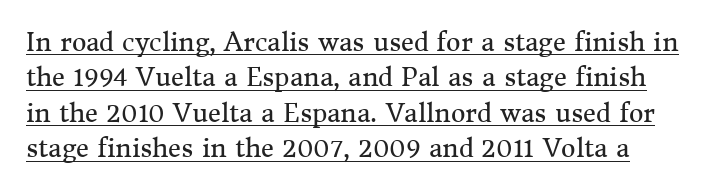
The letters stand upright; this is a roman face. Here the glyphs are tracked normally, forming tight word shapes. Summary of weight: not heavy and not bold. Underlined type. If you measured baseline to baseline, you'd find a middling distance.
